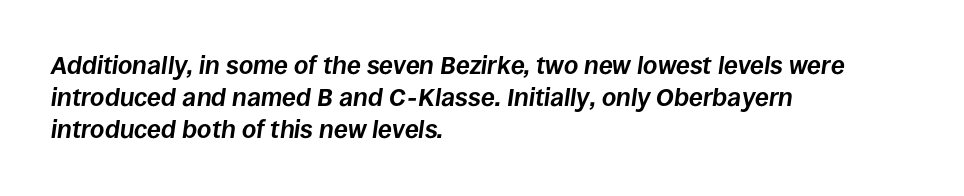
Q: Is the text bold? A: Yes.
Q: Is the text italic (slanted)? A: Yes, it leans right by about 8 degrees.
Q: Is the text underlined? A: No.
Q: How is the paragraph aligned? A: Left-aligned.
Q: Is the spacing between letters normal or unusually wide? A: Normal.
Q: Is the spacing between lines tight, normal or loose? A: Normal.
